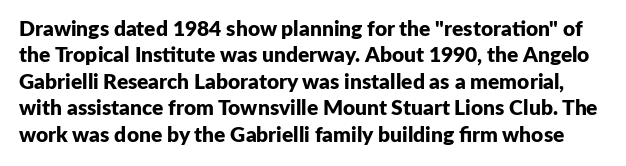
Q: Is the text bold? A: Yes.
Q: Is the text italic (slanted)? A: No, it is upright.
Q: Is the text underlined? A: No.
Q: Is the spacing between letters normal or unusually wide? A: Normal.
Q: Is the spacing between lines tight, normal or loose? A: Normal.
